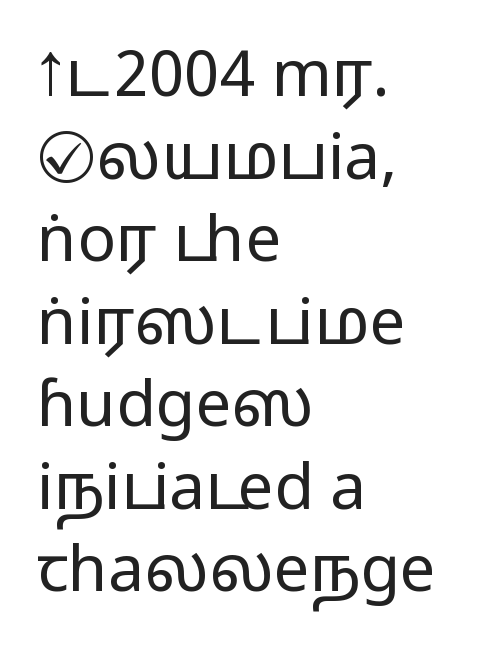
{"serif": "no", "italic": "no", "bold": "no", "weight": "regular", "width": "wide", "stroke_contrast": "low", "x_height": "medium", "monospaced": "no", "underline": "no", "align": "left", "line_spacing": "normal", "line_spacing_ratio": 1.29, "letter_spacing": "normal", "letter_spacing_em": 0.0, "glyph_px": 64}
